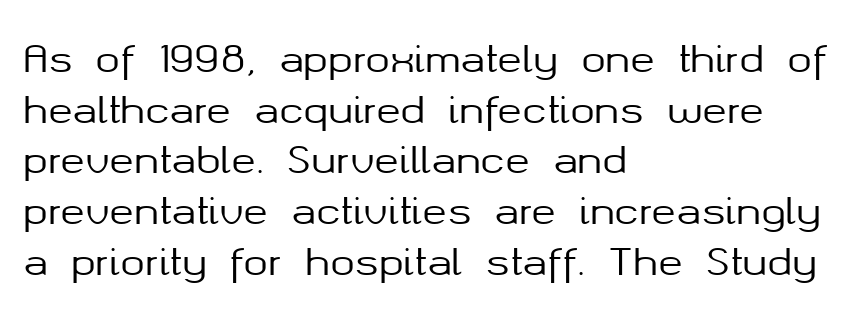
These lines were composed using upright roman letters. What kind of face is this? One without serifs — a sans. These lines are set flush left with a ragged right edge. Whoever set this chose a conventional vertical rhythm. Is the letter spacing exaggerated? No — it looks like the ordinary default. The passage shown is typed in a proportional face where columns would drift.
